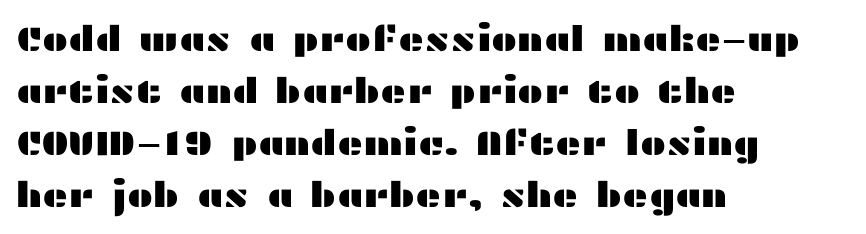
Q: Is the text italic (slanted)? A: No, it is upright.
Q: Is the typeface a serif or a sans-serif typeface? A: Sans-serif.
Q: Is the text underlined? A: No.
Q: How is the paragraph aligned? A: Left-aligned.
Q: Is the spacing between letters normal or unusually wide? A: Normal.
Q: Is the spacing between lines tight, normal or loose? A: Normal.
Q: Width (condensed, normal, or wide)? A: Wide.
Q: Stroke contrast? A: Medium.
Q: x-height? A: Medium.
Q: Monospaced? A: No.
